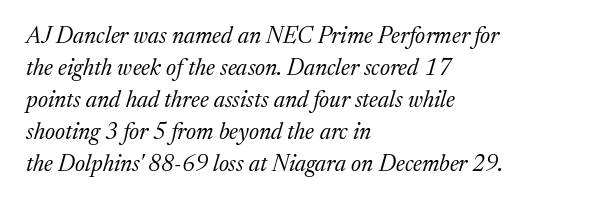
Emphasis-style slanted type is in use. Vertical spacing — default. The characters are drawn with everyday or finer stroke widths. Glyph-to-glyph distance matches everyday printed text. Has an underline been added? It has not.
